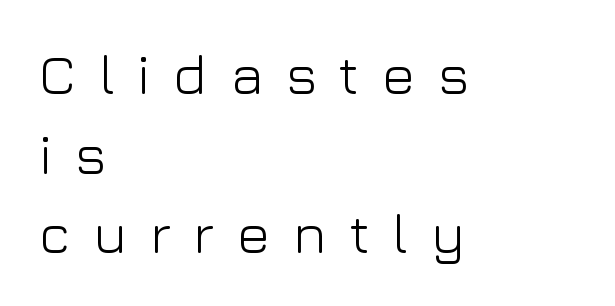
Q: Is the text bold? A: No.
Q: Is the text italic (slanted)? A: No, it is upright.
Q: Is the typeface a serif or a sans-serif typeface? A: Sans-serif.
Q: Is the text underlined? A: No.
Q: How is the paragraph aligned? A: Left-aligned.
Q: Is the spacing between letters normal or unusually wide? A: Unusually wide.
Q: Is the spacing between lines tight, normal or loose? A: Normal.
Q: Width (condensed, normal, or wide)? A: Normal.
Q: Stroke contrast? A: Low.
Q: x-height? A: Medium.
Q: Monospaced? A: No.
